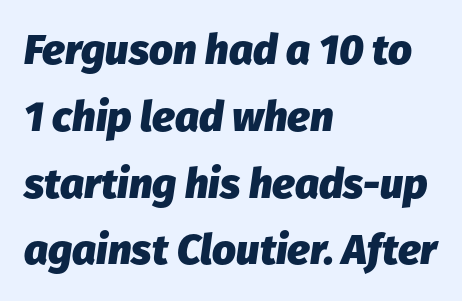
Q: Is the text bold? A: Yes.
Q: Is the text italic (slanted)? A: Yes, it leans right by about 8 degrees.
Q: Is the text underlined? A: No.
Q: How is the paragraph aligned? A: Left-aligned.
Q: Is the spacing between letters normal or unusually wide? A: Normal.
Q: Is the spacing between lines tight, normal or loose? A: Normal.
Q: Width (condensed, normal, or wide)? A: Normal.
Q: Stroke contrast? A: Low.
Q: x-height? A: Medium.
Q: Monospaced? A: No.
